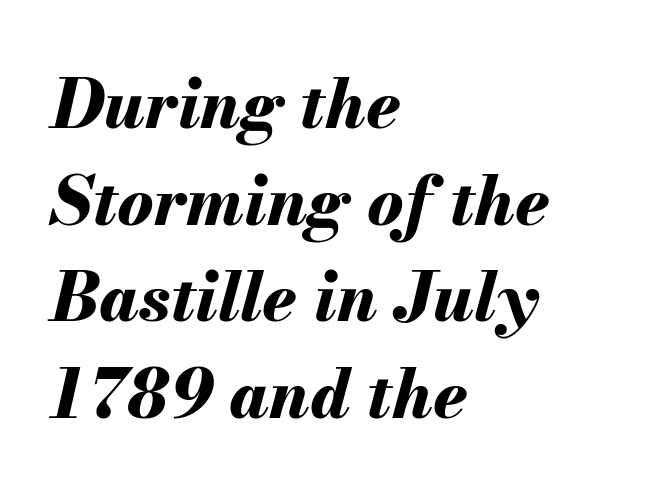
{"italic": "yes", "lean": "right", "slant_degrees": 13, "bold": "yes", "weight": "bold", "width": "normal", "stroke_contrast": "medium", "x_height": "small", "monospaced": "no", "underline": "no", "align": "left", "line_spacing": "normal", "line_spacing_ratio": 1.42, "letter_spacing": "normal", "letter_spacing_em": 0.0, "glyph_px": 68}
